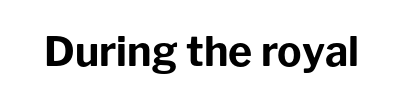
The lettering holds an erect, upright posture throughout. In terms of weight, the rendering is a true, heavy bold. Beneath every word, the page is bare. The type family on display is of the sans-serif kind. Does extra space separate the letters? No, they use regular spacing. Each letter keeps its own natural width here, so spacing adapts to shape.
